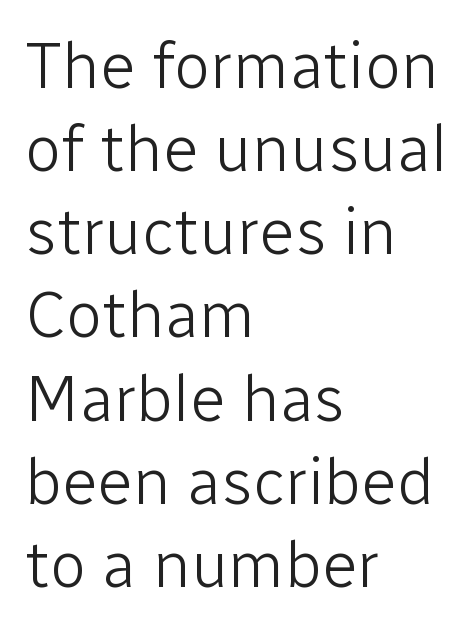
Default kerning and tracking; the words read as compact shapes. Caption: face not bold, strokes unweighted. Proportional: the letters do not fall into vertical columns. Regular leading. Left-aligned paragraph, ragged on the right. The passage shown is not underscored anywhere.
